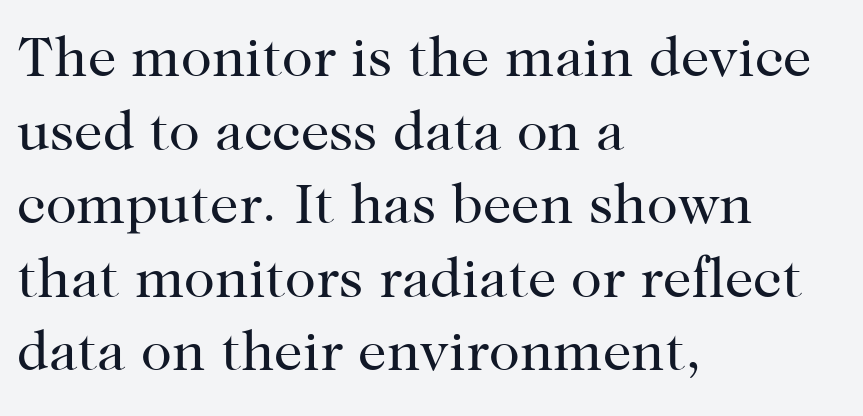
Q: Is the text bold? A: No.
Q: Is the text italic (slanted)? A: No, it is upright.
Q: Is the typeface a serif or a sans-serif typeface? A: Serif.
Q: Is the text underlined? A: No.
Q: How is the paragraph aligned? A: Left-aligned.
Q: Is the spacing between letters normal or unusually wide? A: Normal.
Q: Is the spacing between lines tight, normal or loose? A: Normal.
Q: Width (condensed, normal, or wide)? A: Normal.
Q: Stroke contrast? A: High.
Q: x-height? A: Medium.
Q: Monospaced? A: No.
